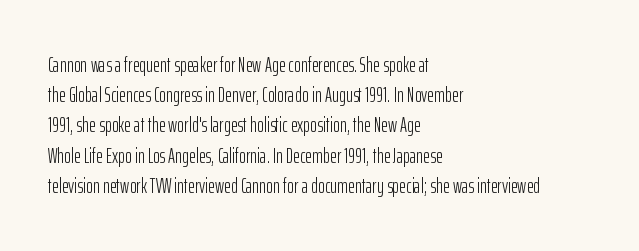
{"italic": "no", "bold": "no", "underline": "no", "align": "left", "line_spacing": "normal", "line_spacing_ratio": 1.44, "letter_spacing": "normal", "letter_spacing_em": 0.0, "glyph_px": 21}
